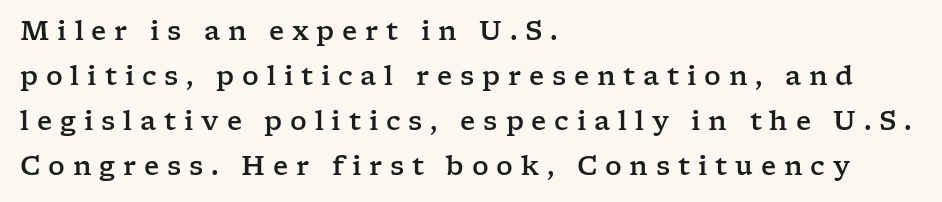
Q: Is the text italic (slanted)? A: No, it is upright.
Q: Is the text underlined? A: No.
Q: How is the paragraph aligned? A: Left-aligned.
Q: Is the spacing between letters normal or unusually wide? A: Unusually wide.
